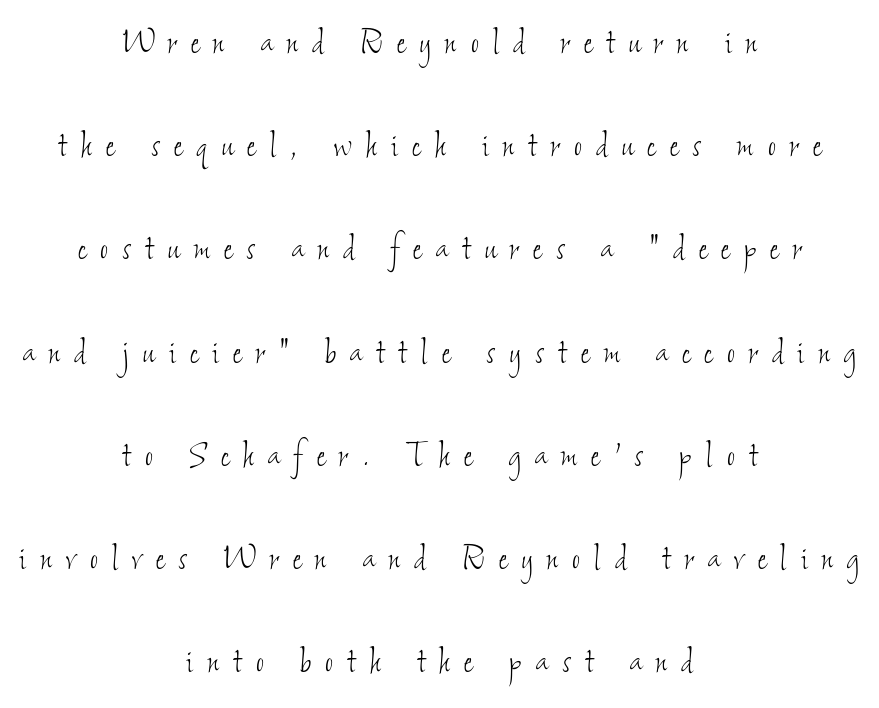
The image shows 43 px thin, condensed type; set centered, loose line spacing (2.4x), unusually wide letter spacing (+0.33 em), not underlined; low stroke contrast and a small x-height.
